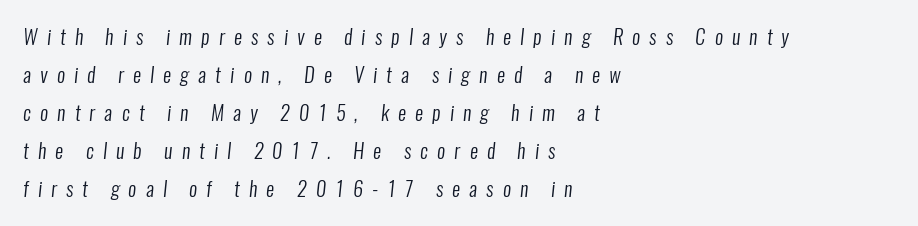
The image shows 20 px text type; set left-aligned, loose line spacing (1.9x), unusually wide letter spacing (+0.46 em), not underlined.
